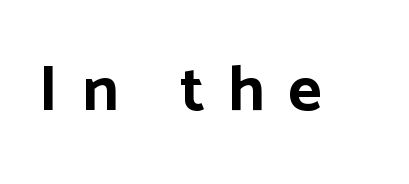
{"serif": "no", "italic": "no", "bold": "yes", "weight": "bold", "width": "normal", "stroke_contrast": "low", "x_height": "medium", "monospaced": "no", "underline": "no", "letter_spacing": "wide", "letter_spacing_em": 0.37, "glyph_px": 64}
